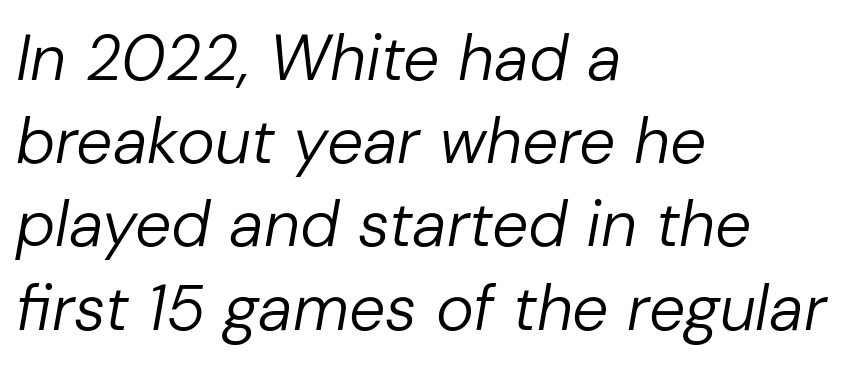
A typesetter would call this proportional, since set widths differ per character. A typesetter would call this zero additional tracking. Descenders hang freely into open space. When letters slant like this, we call the style italic. The line-height multiplier appears to be the usual default.
